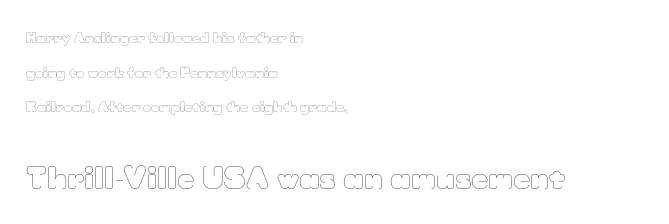
Q: Is the text bold? A: No.
Q: Is the text italic (slanted)? A: No, it is upright.
Q: Is the text underlined? A: No.
Q: How is the paragraph aligned? A: Left-aligned.
Q: Is the spacing between letters normal or unusually wide? A: Normal.
Q: Is the spacing between lines tight, normal or loose? A: Loose.
Q: Which block of text is set in a larger size, the first (top) or the second (bottom)? A: The second (bottom) one.
Q: Width (condensed, normal, or wide)? A: Normal.
Q: Stroke contrast? A: Low.
Q: x-height? A: Small.
Q: Monospaced? A: No.
